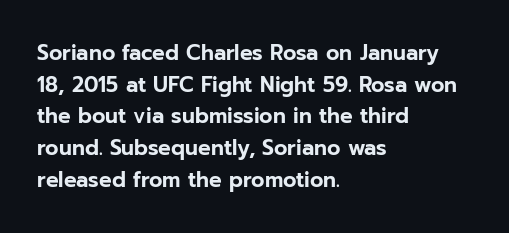
Has an underline been added? It has not. Do the letters lean? They stand straight. Notice how descenders clear the ascenders below comfortably — that's standard leading. The line texture is even and compact thanks to regular tracking.
